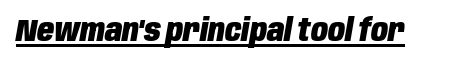
{"italic": "yes", "lean": "right", "slant_degrees": 10, "bold": "yes", "weight": "heavy", "width": "condensed", "stroke_contrast": "low", "x_height": "large", "monospaced": "no", "underline": "yes", "letter_spacing": "normal", "letter_spacing_em": 0.0, "glyph_px": 31}
